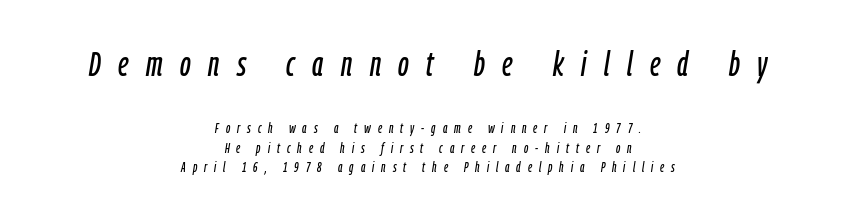
A normal amount of white space separates one row of letters from the next. Is the type slanted? Yes — the strokes lean at a clear angle. Top chunk: large. Bottom chunk: small. Letter spacing: wide. A centered setting, common on invitations and titles, is used for this passage.
